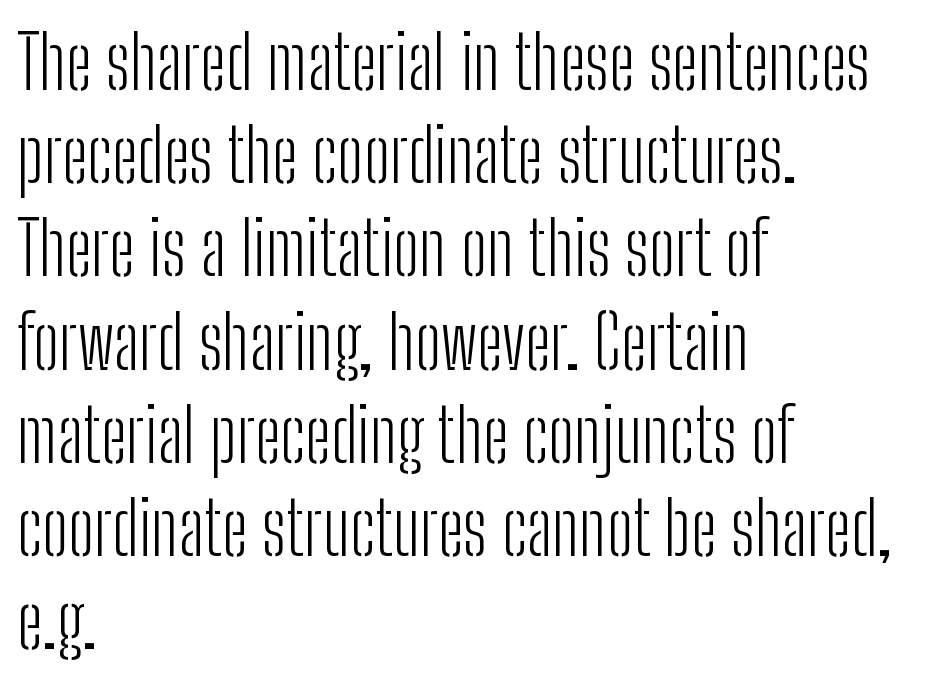
The image shows 74 px light, condensed sans-serif type, upright; set left-aligned, normal line spacing (1.26x), normal letter spacing, not underlined; low stroke contrast and a medium x-height.
